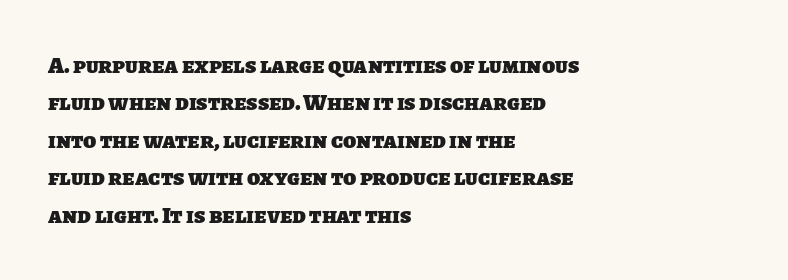
{"bold": "yes", "underline": "no", "align": "left", "line_spacing": "normal", "line_spacing_ratio": 1.56, "letter_spacing": "normal", "letter_spacing_em": 0.0, "glyph_px": 24}
